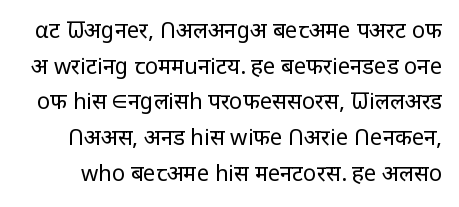
Stems and bowls with no extra thickness — not bold. Letters rest on an invisible, unmarked baseline. Vertical strokes here are truly vertical. Tracking here is standard; glyphs follow each other at the usual distance.
